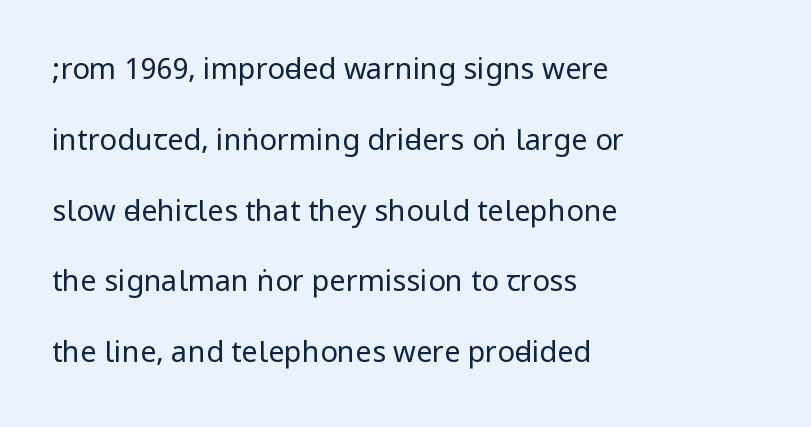
{"serif": "no", "italic": "no", "bold": "no", "weight": "regular", "width": "condensed", "stroke_contrast": "low", "underline": "no", "align": "left", "line_spacing": "loose", "line_spacing_ratio": 2.44, "letter_spacing": "normal", "letter_spacing_em": 0.0, "glyph_px": 29}
